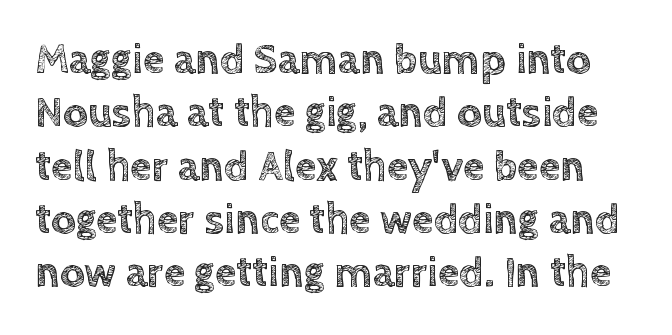
Q: Is the text italic (slanted)? A: No, it is upright.
Q: Is the text underlined? A: No.
Q: Is the spacing between letters normal or unusually wide? A: Normal.
Q: Width (condensed, normal, or wide)? A: Normal.
Q: x-height? A: Large.
Q: Monospaced? A: No.
